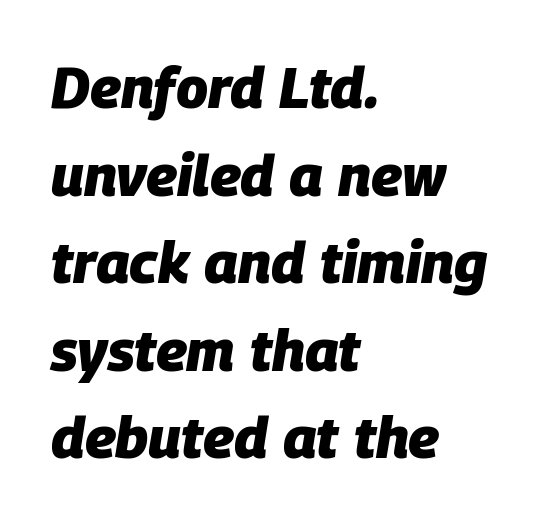
The image shows 58 px heavy type, italic (leaning right); set left-aligned, normal line spacing (1.51x), normal letter spacing, not underlined; low stroke contrast and a large x-height.
